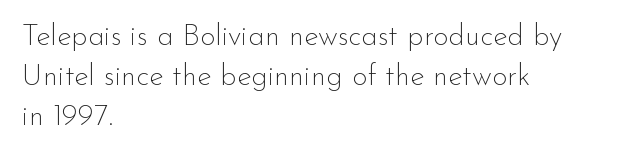
The image shows 30 px thin sans-serif type, upright; set left-aligned, normal line spacing (1.34x), normal letter spacing, not underlined; low stroke contrast and a small x-height.
